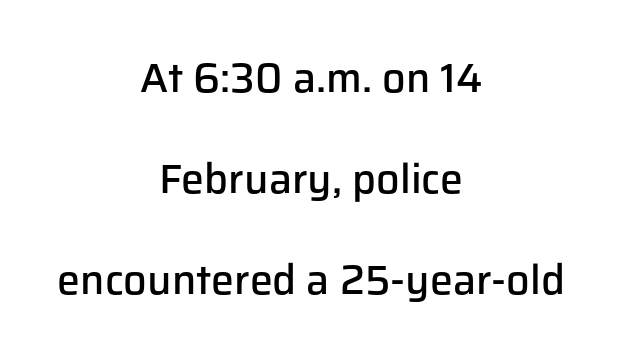
The glyphs in this specimen are sans serif. The glyphs have the mass of a demibold cut, below bold. Underline: absent. Tracking here is standard; glyphs follow each other at the usual distance. Each letter keeps its own natural width here, so spacing adapts to shape. Style check: upright.
